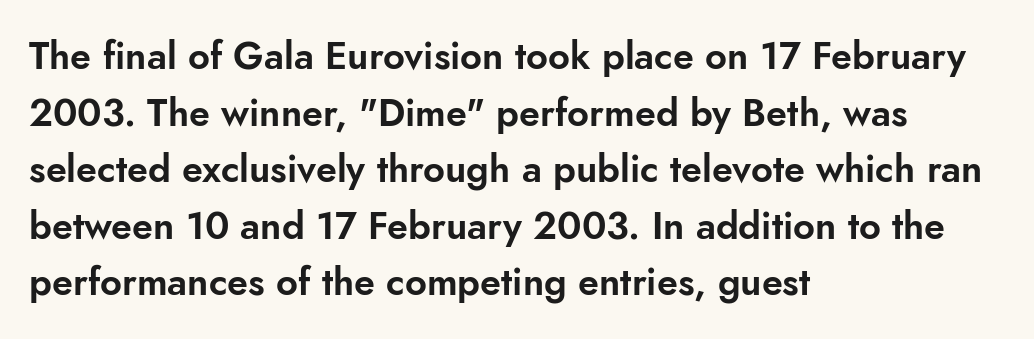
Think of a printed novel: that variable character pitch is what you see here. This rendering leaves character spacing at its baseline value. A typesetter would label this face a sans. The space directly below the letters is spotless. Leading: standard. Characters remain perfectly vertical along every line.
